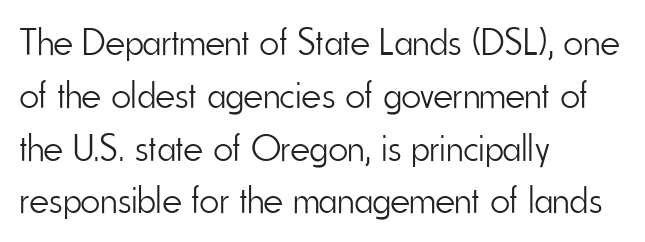
Leading: standard. Each letter keeps its own natural width here, so spacing adapts to shape. The strokes carry an ordinary text weight at most. Italic? Not at all — the glyphs are vertical.
